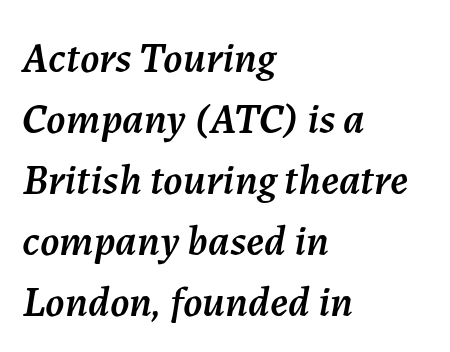
{"italic": "yes", "lean": "right", "slant_degrees": 7, "width": "normal", "stroke_contrast": "medium", "x_height": "medium", "monospaced": "no", "underline": "no", "align": "left", "line_spacing": "normal", "line_spacing_ratio": 1.42, "letter_spacing": "normal", "letter_spacing_em": 0.0, "glyph_px": 43}
